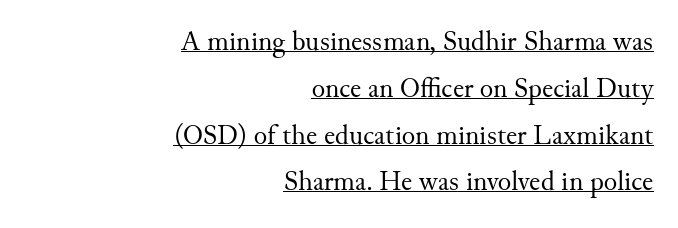
Q: Is the text bold? A: No.
Q: Is the text italic (slanted)? A: No, it is upright.
Q: Is the typeface a serif or a sans-serif typeface? A: Serif.
Q: Is the text underlined? A: Yes.
Q: How is the paragraph aligned? A: Right-aligned.
Q: Is the spacing between letters normal or unusually wide? A: Normal.
Q: Is the spacing between lines tight, normal or loose? A: Normal.
Q: Width (condensed, normal, or wide)? A: Normal.
Q: Stroke contrast? A: Medium.
Q: x-height? A: Small.
Q: Monospaced? A: No.
